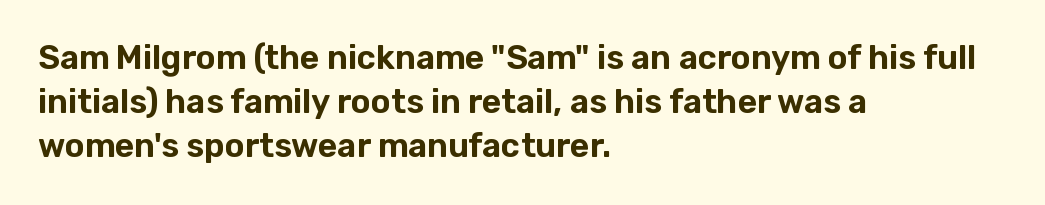
{"serif": "no", "italic": "no", "width": "normal", "stroke_contrast": "low", "x_height": "medium", "monospaced": "no", "underline": "no", "align": "left", "line_spacing": "normal", "line_spacing_ratio": 1.34, "letter_spacing": "normal", "letter_spacing_em": 0.0, "glyph_px": 33}
